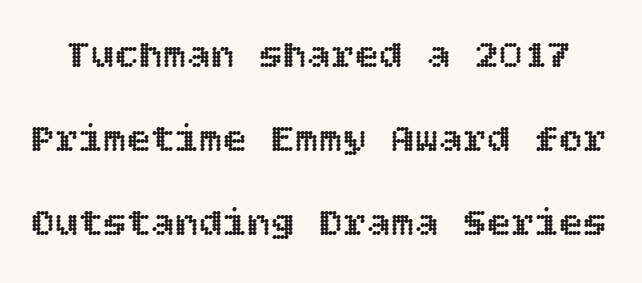
{"italic": "no", "width": "normal", "x_height": "large", "underline": "no", "line_spacing": "loose", "line_spacing_ratio": 2.1, "letter_spacing": "normal", "letter_spacing_em": 0.0, "glyph_px": 40}
